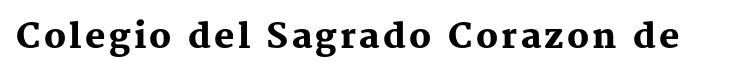
Is this a fixed-width face? No — the glyphs have proportional, varying widths. On the weight axis this lands at bold, roughly 700. Vertical strokes here are truly vertical. Font category for this specimen: serif.
